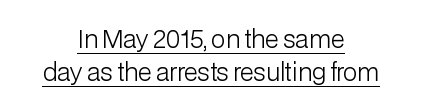
Nope, not italic — everything's standing straight. One glance says typical: line gaps are just what's usual. Short note: letters normally spaced. The lines are quadded center. Underlined type.
